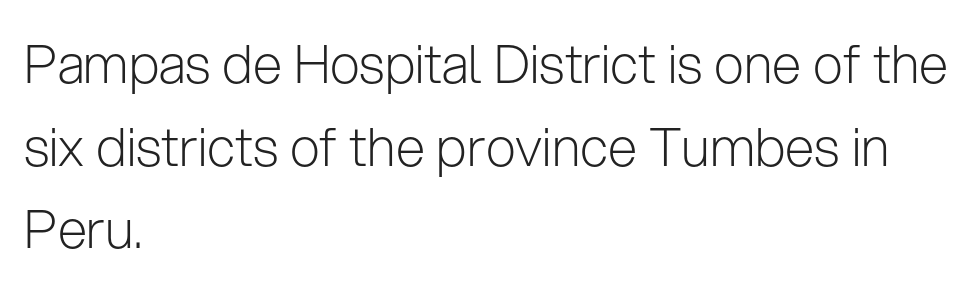
{"serif": "no", "italic": "no", "bold": "no", "weight": "light", "width": "normal", "stroke_contrast": "low", "x_height": "medium", "monospaced": "no", "underline": "no", "align": "left", "line_spacing": "normal", "line_spacing_ratio": 1.56, "letter_spacing": "normal", "letter_spacing_em": 0.0, "glyph_px": 53}
